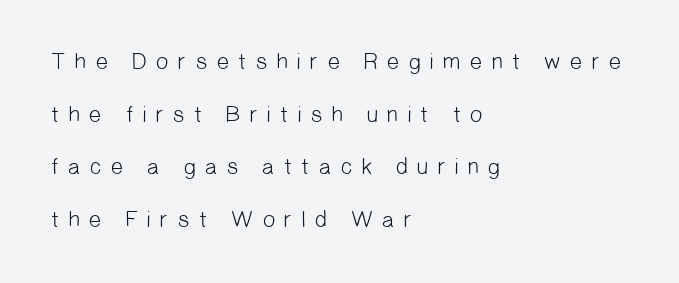
No heavy texture on the line: the type isn't bold. Look at the tracking — it's clearly loosened, letters drifting apart. This block would shrink considerably if given ordinary leading; it's expanded now. Lines of text with bare space underneath. Horizontally, the lines are justified to the leading edge only.
